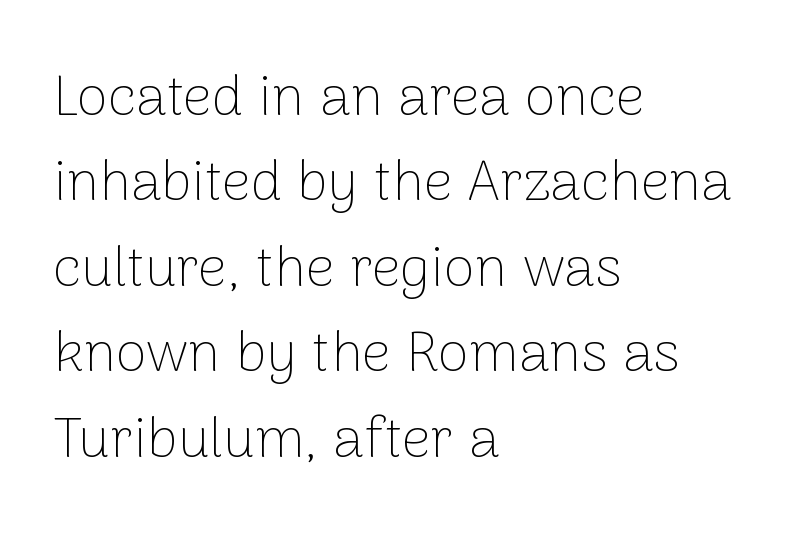
The image shows 57 px thin sans-serif type, upright; set left-aligned, normal line spacing (1.5x), normal letter spacing, not underlined; low stroke contrast and a medium x-height.
